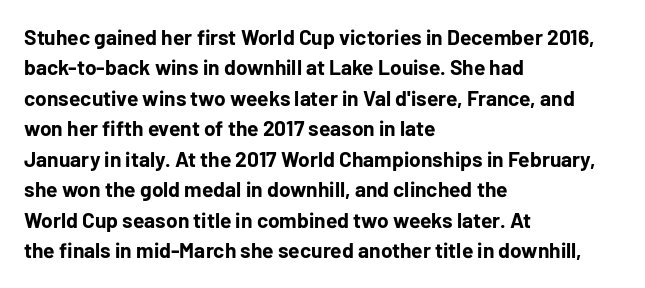
Q: Is the text bold? A: Yes.
Q: Is the text italic (slanted)? A: No, it is upright.
Q: Is the text underlined? A: No.
Q: How is the paragraph aligned? A: Left-aligned.
Q: Is the spacing between letters normal or unusually wide? A: Normal.
Q: Is the spacing between lines tight, normal or loose? A: Normal.
